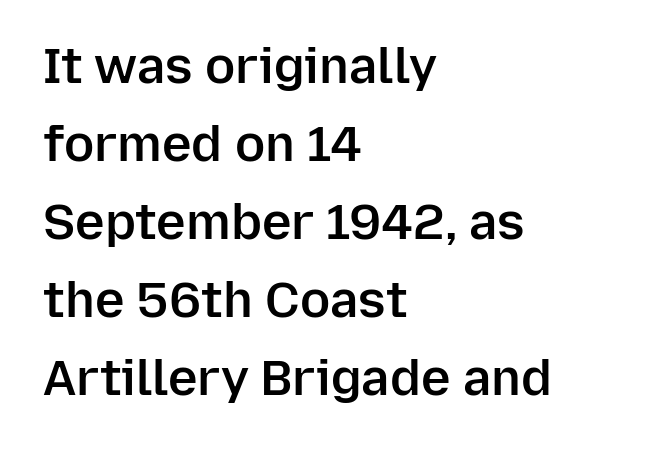
The leading is moderate, giving the passage an even texture. The rendering keeps characters at their native spacing. The rendering shows plain stroke endings on the letterforms — a sans-serif design. Bare-footed words on every line.
